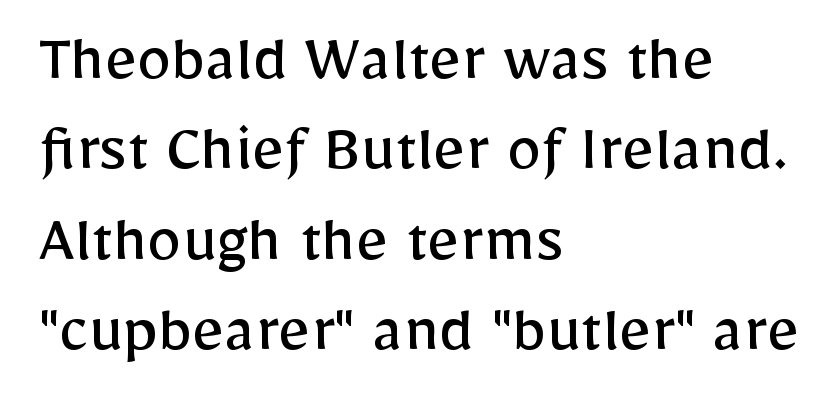
Q: Is the text bold? A: No.
Q: Is the text italic (slanted)? A: No, it is upright.
Q: Is the typeface a serif or a sans-serif typeface? A: Sans-serif.
Q: Is the text underlined? A: No.
Q: How is the paragraph aligned? A: Left-aligned.
Q: Is the spacing between letters normal or unusually wide? A: Normal.
Q: Is the spacing between lines tight, normal or loose? A: Normal.
Q: Width (condensed, normal, or wide)? A: Normal.
Q: Stroke contrast? A: Low.
Q: x-height? A: Medium.
Q: Monospaced? A: No.
